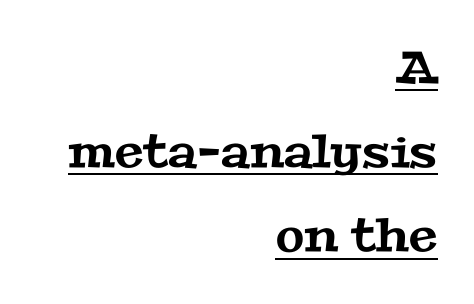
{"serif": "yes", "width": "wide", "stroke_contrast": "medium", "x_height": "medium", "monospaced": "no", "underline": "yes", "align": "right", "line_spacing_ratio": 1.83, "letter_spacing": "normal", "letter_spacing_em": 0.0, "glyph_px": 46}
